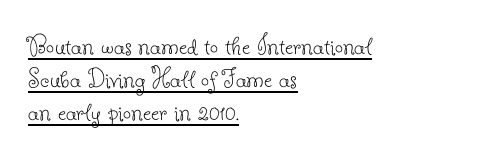
Q: Is the text bold? A: No.
Q: Is the text italic (slanted)? A: No, it is upright.
Q: Is the typeface a serif or a sans-serif typeface? A: Serif.
Q: Is the text underlined? A: Yes.
Q: How is the paragraph aligned? A: Left-aligned.
Q: Is the spacing between letters normal or unusually wide? A: Normal.
Q: Is the spacing between lines tight, normal or loose? A: Tight.
Q: Width (condensed, normal, or wide)? A: Normal.
Q: Stroke contrast? A: Low.
Q: x-height? A: Small.
Q: Monospaced? A: No.
